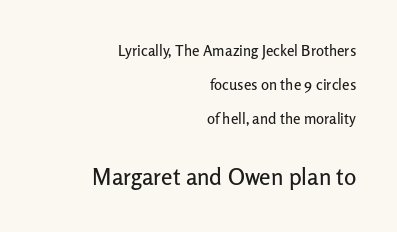
Q: Is the text italic (slanted)? A: No, it is upright.
Q: Is the text underlined? A: No.
Q: How is the paragraph aligned? A: Right-aligned.
Q: Is the spacing between letters normal or unusually wide? A: Normal.
Q: Is the spacing between lines tight, normal or loose? A: Loose.
Q: Which block of text is set in a larger size, the first (top) or the second (bottom)? A: The second (bottom) one.
